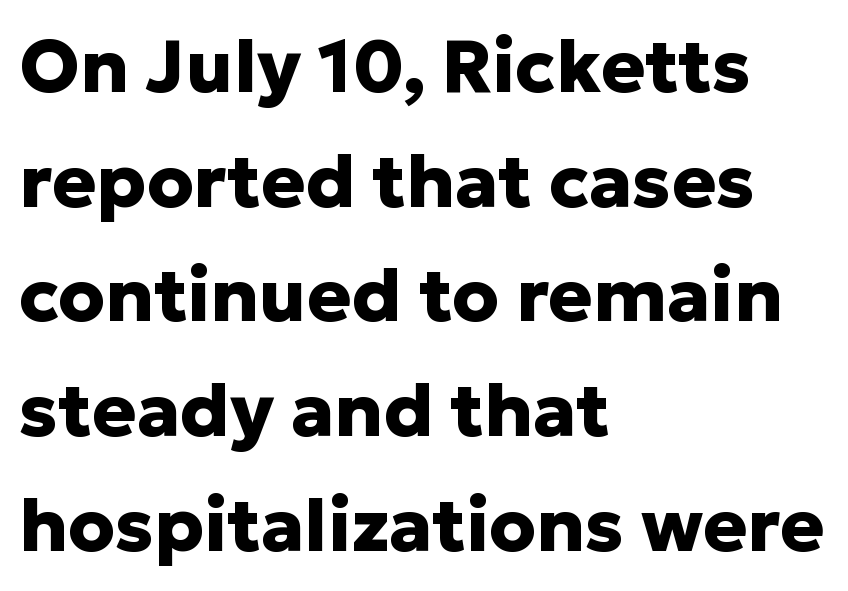
The image shows 74 px heavy sans-serif type, upright; set left-aligned, normal line spacing (1.55x), normal letter spacing, not underlined; low stroke contrast and a medium x-height.
